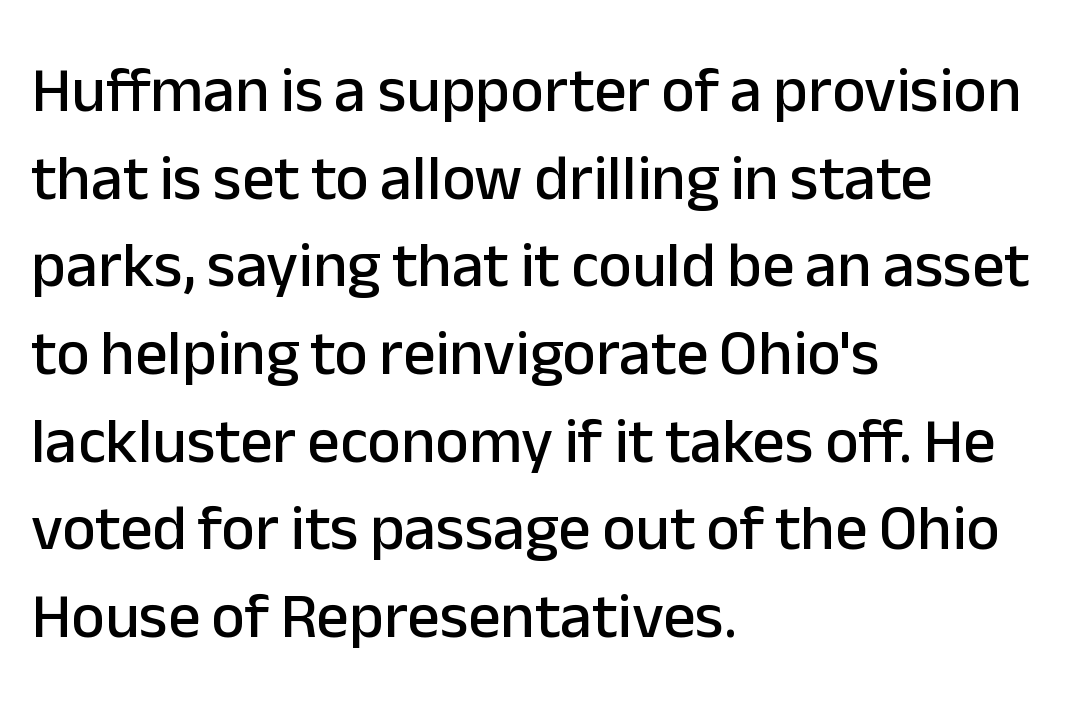
When letters stand straight like this, we call the style roman or upright. These lines are rendered in a variable-pitch font. Nobody touched the tracking dial on this one. Line starts are locked; line ends wander. Regarding leading, the lines here are spaced in the standard way.
